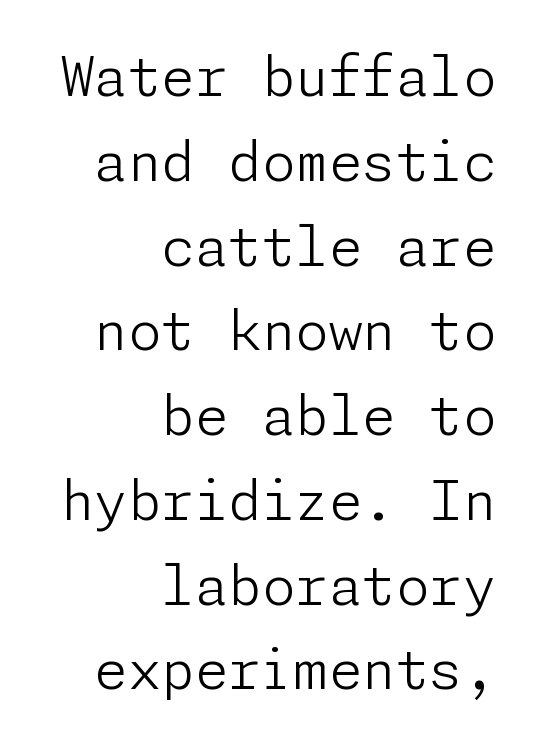
{"serif": "no", "italic": "no", "bold": "no", "weight": "light", "width": "normal", "stroke_contrast": "low", "x_height": "medium", "underline": "no", "align": "right", "line_spacing": "normal", "line_spacing_ratio": 1.57, "letter_spacing": "normal", "letter_spacing_em": 0.0, "glyph_px": 54}
